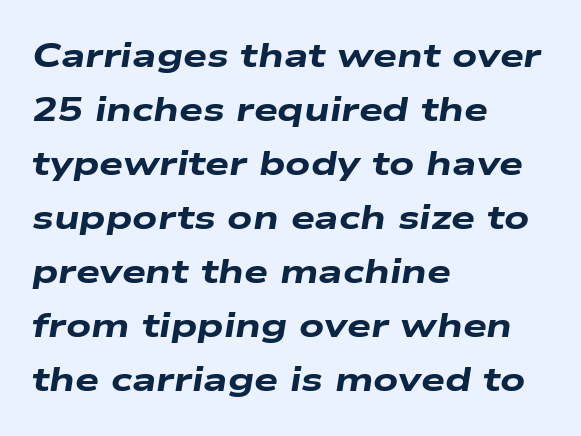
{"italic": "yes", "lean": "right", "slant_degrees": 9, "bold": "yes", "weight": "heavy", "width": "wide", "stroke_contrast": "low", "x_height": "medium", "monospaced": "no", "underline": "no", "align": "left", "line_spacing": "normal", "line_spacing_ratio": 1.59, "letter_spacing": "normal", "letter_spacing_em": 0.0, "glyph_px": 34}
